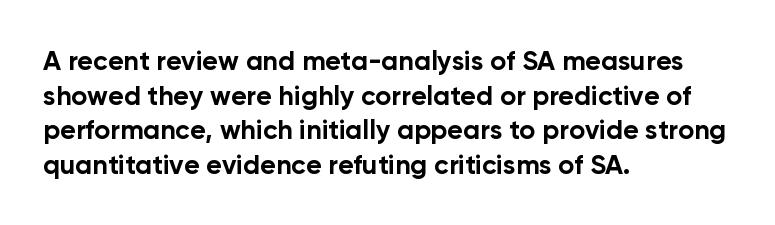
Compared with typical body copy, the letter spacing here is the same. The setting favours the left margin, as ordinary paragraphs usually do. Heft: maximum for text — a bold. Beneath every word, the page is bare. Successive baselines arrive at the customary interval. These lines were composed using upright roman letters.
